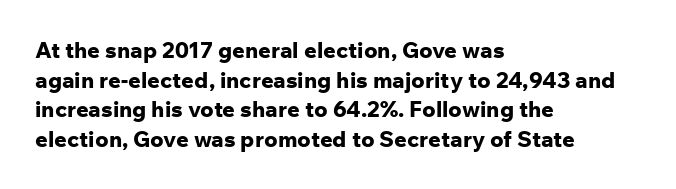
Caption: standard tracking, unaltered. Bold? Absolutely — the strokes are thick and heavy. Where is the straight margin? On the left. The line-height multiplier appears to be the usual default. Underlining? Definitely not there. Upright lettering throughout.
